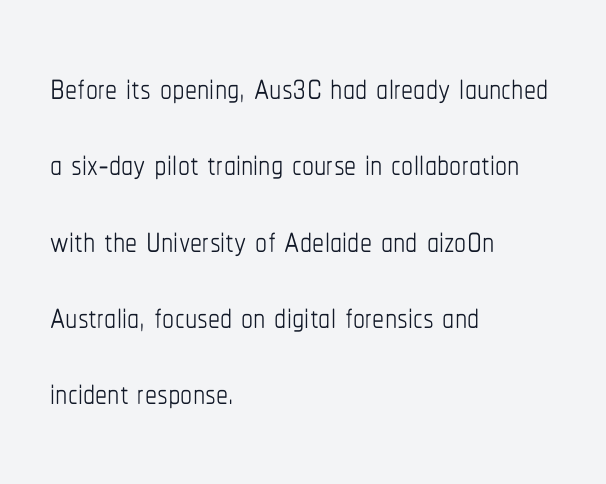
Q: Is the text bold? A: No.
Q: Is the text italic (slanted)? A: No, it is upright.
Q: Is the text underlined? A: No.
Q: How is the paragraph aligned? A: Left-aligned.
Q: Is the spacing between letters normal or unusually wide? A: Normal.
Q: Is the spacing between lines tight, normal or loose? A: Normal.
Q: Width (condensed, normal, or wide)? A: Condensed.
Q: Stroke contrast? A: Low.
Q: x-height? A: Medium.
Q: Monospaced? A: No.
